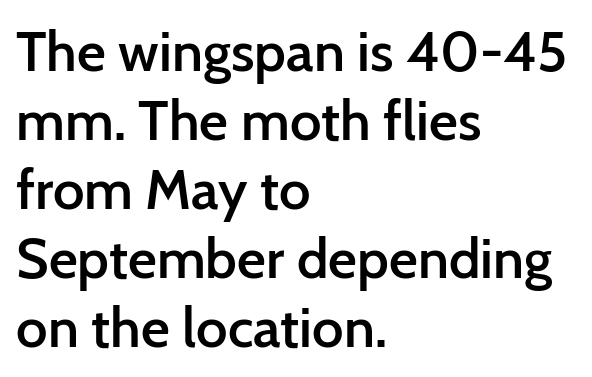
{"serif": "no", "italic": "no", "bold": "semi", "weight": "semibold", "width": "normal", "stroke_contrast": "low", "x_height": "medium", "monospaced": "no", "underline": "no", "align": "left", "line_spacing_ratio": 1.23, "letter_spacing": "normal", "letter_spacing_em": 0.0, "glyph_px": 56}
